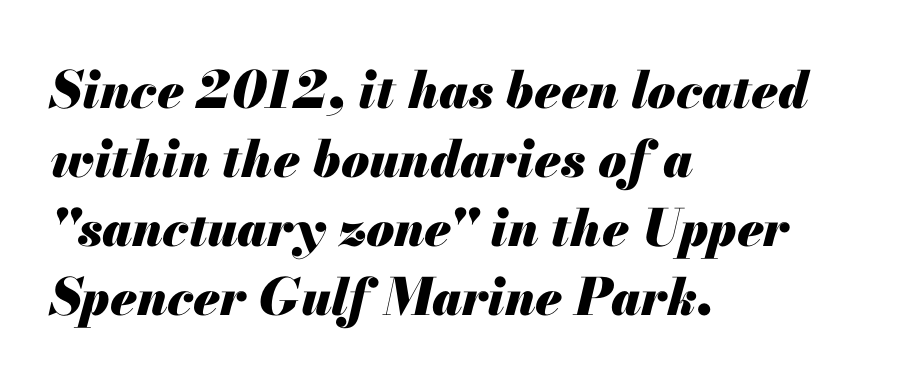
{"italic": "yes", "lean": "right", "slant_degrees": 13, "bold": "yes", "weight": "heavy", "width": "normal", "stroke_contrast": "medium", "x_height": "small", "monospaced": "no", "underline": "no", "align": "left", "line_spacing": "normal", "line_spacing_ratio": 1.35, "letter_spacing": "normal", "letter_spacing_em": 0.0, "glyph_px": 51}
